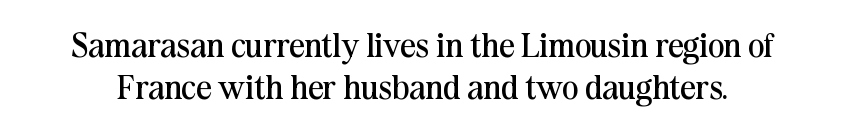
Q: Is the text bold? A: No.
Q: Is the text italic (slanted)? A: No, it is upright.
Q: Is the typeface a serif or a sans-serif typeface? A: Serif.
Q: Is the text underlined? A: No.
Q: Is the spacing between letters normal or unusually wide? A: Normal.
Q: Is the spacing between lines tight, normal or loose? A: Normal.
Q: Width (condensed, normal, or wide)? A: Normal.
Q: Stroke contrast? A: Medium.
Q: x-height? A: Medium.
Q: Monospaced? A: No.
